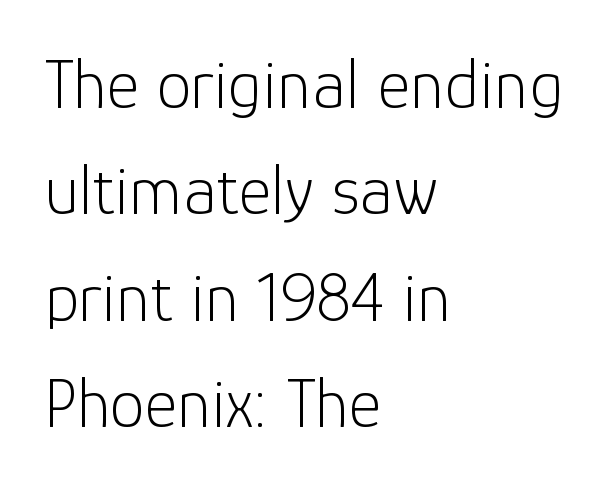
{"serif": "no", "italic": "no", "bold": "no", "weight": "light", "width": "normal", "stroke_contrast": "low", "x_height": "medium", "monospaced": "no", "underline": "no", "align": "left", "line_spacing": "normal", "line_spacing_ratio": 1.5, "letter_spacing": "normal", "letter_spacing_em": 0.0, "glyph_px": 71}
